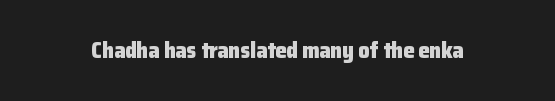
Q: Is the text bold? A: Yes.
Q: Is the text italic (slanted)? A: No, it is upright.
Q: Is the text underlined? A: No.
Q: Is the spacing between letters normal or unusually wide? A: Normal.
